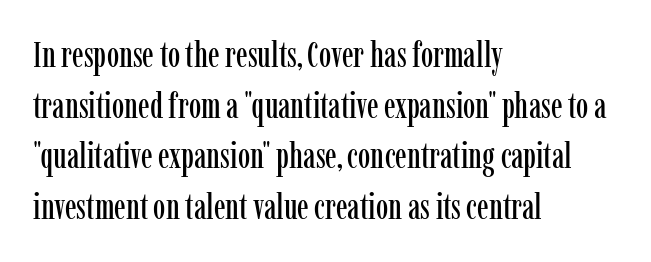
Ordinary non-slanted type is in use. Vertically, the passage feels balanced, rows spaced as you'd expect. A typesetter would call this proportional, since set widths differ per character. The gaps between neighbouring characters are ordinary and unremarkable. Look at the bottom of the vertical strokes: they flare into serifs here. Line starts are locked; line ends wander.
